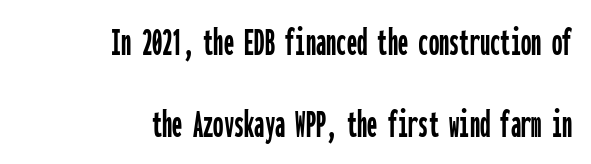
The block of text is sparse from top to bottom, with ample space between rows. This rendering leaves character spacing at its baseline value. Unlike a traditional serif, this face leaves its strokes unadorned. The text block is weighted toward the right margin, trailing off unevenly leftward. The glyphs are unaccompanied by any horizontal stroke below them. Designer's note — italics off, roman on.
